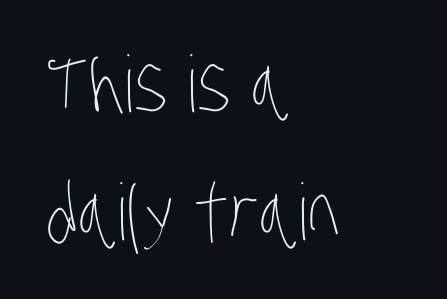
The image shows 78 px thin, condensed type; set left-aligned, normal line spacing (1.64x), normal letter spacing, not underlined; low stroke contrast and a large x-height.
